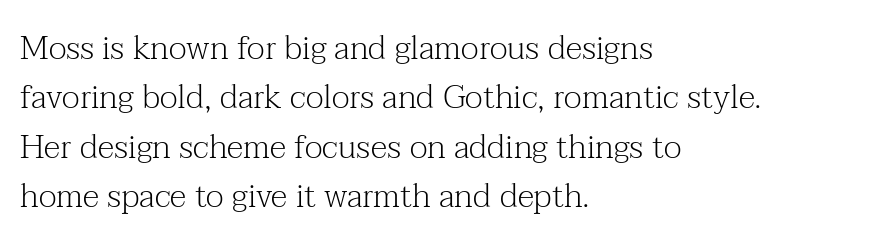
Is there much room between lines? A standard amount, neither cramped nor airy. Horizontal alignment here is leftward, the default for most running prose. The rendering keeps characters at their native spacing. This rendering employs a face with finishing strokes, i.e., a serif. Unbolded letterforms with no extra heft. The rendering uses natural spacing where letterforms have individual widths.
